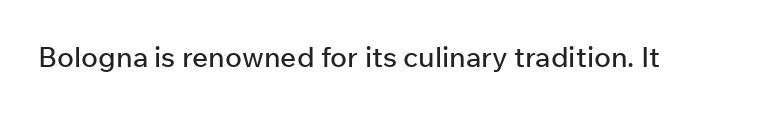
{"serif": "no", "italic": "no", "width": "normal", "stroke_contrast": "low", "x_height": "medium", "monospaced": "no", "underline": "no", "letter_spacing": "normal", "letter_spacing_em": 0.0, "glyph_px": 28}
